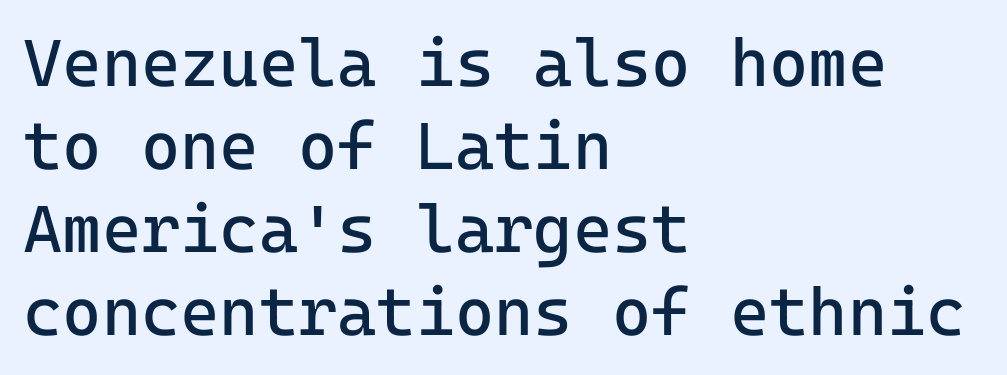
{"serif": "no", "italic": "no", "bold": "no", "weight": "regular", "width": "normal", "stroke_contrast": "low", "x_height": "medium", "monospaced": "yes", "underline": "no", "align": "left", "line_spacing_ratio": 1.24, "letter_spacing": "normal", "letter_spacing_em": 0.0, "glyph_px": 67}
